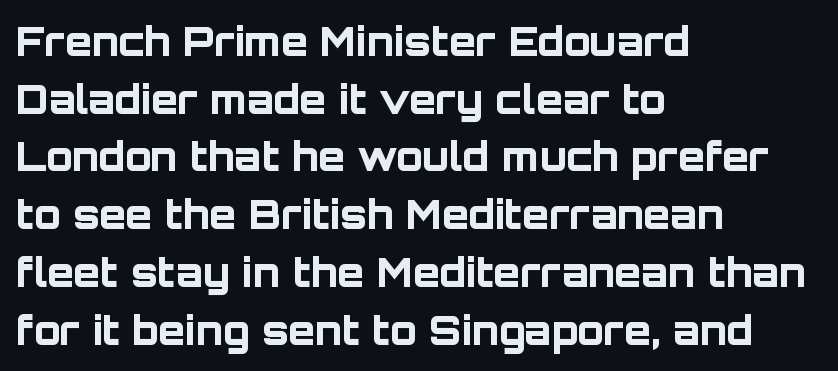
Q: Is the text bold? A: Yes.
Q: Is the text italic (slanted)? A: No, it is upright.
Q: Is the typeface a serif or a sans-serif typeface? A: Sans-serif.
Q: Is the text underlined? A: No.
Q: How is the paragraph aligned? A: Left-aligned.
Q: Is the spacing between letters normal or unusually wide? A: Normal.
Q: Is the spacing between lines tight, normal or loose? A: Normal.
Q: Width (condensed, normal, or wide)? A: Normal.
Q: Stroke contrast? A: Low.
Q: x-height? A: Large.
Q: Monospaced? A: No.
